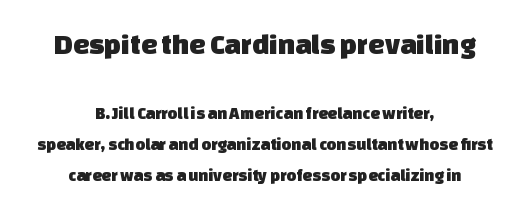
The image shows 29 px sans-serif type; set centered, line spacing 1.83x, normal letter spacing, not underlined; the first (top) block is 1.71x larger; low stroke contrast and a large x-height.
